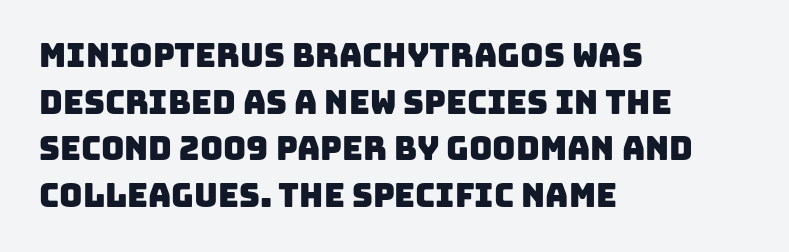
This sample has the flowing, uneven cadence of proportional lettering. Descenders are the only things crossing below the line. Each line starts at the same left margin while the right side varies. Regarding serifs, this sample does without them. The face used here is rendered with its standard letterfit. Baseline-to-baseline distance is the conventional proportion of letter height.
